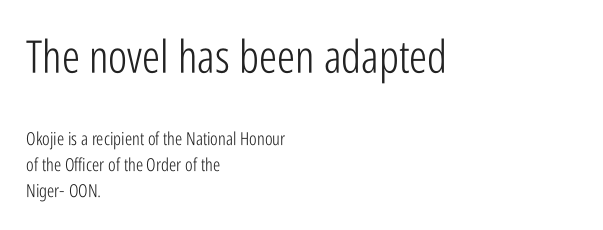
The image shows 45 px light, condensed sans-serif type, upright; set left-aligned, normal line spacing (1.43x), normal letter spacing, not underlined; the first (top) block is 2.5x larger; low stroke contrast and a medium x-height.
